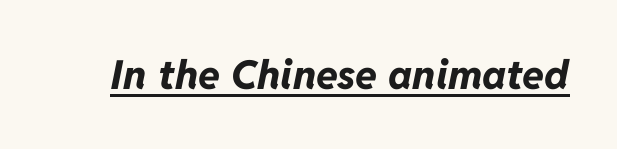
{"italic": "yes", "lean": "right", "slant_degrees": 11, "bold": "yes", "weight": "bold", "width": "normal", "stroke_contrast": "low", "x_height": "medium", "monospaced": "no", "underline": "yes", "letter_spacing": "normal", "letter_spacing_em": 0.0, "glyph_px": 40}
